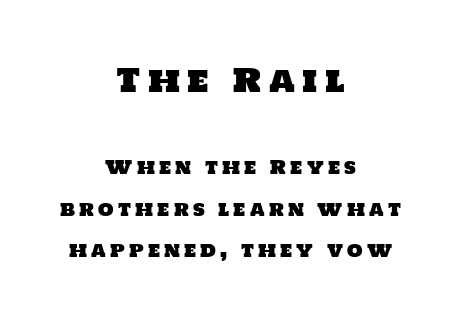
{"serif": "no", "width": "normal", "stroke_contrast": "low", "x_height": "large", "monospaced": "no", "underline": "no", "align": "center", "line_spacing": "loose", "line_spacing_ratio": 2.3, "letter_spacing": "wide", "letter_spacing_em": 0.23, "larger_block": "first", "size_ratio": 1.78, "glyph_px": 32}
